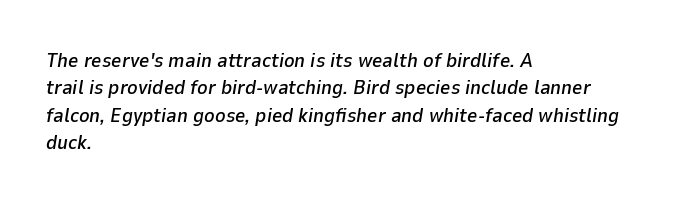
Quick note: underline off. The passage shown has conventional tracking throughout. Is the type slanted? Yes — the strokes lean at a clear angle. The lines are quadded left.
